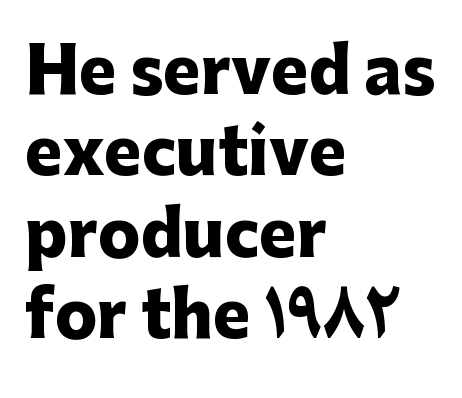
The image shows 63 px heavy sans-serif type, upright; set left-aligned, normal line spacing (1.29x), normal letter spacing, not underlined; low stroke contrast and a medium x-height.
